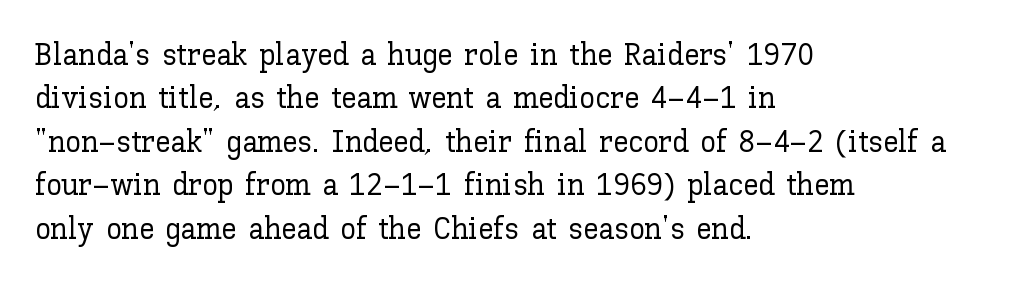
{"italic": "no", "width": "normal", "stroke_contrast": "low", "x_height": "medium", "monospaced": "no", "underline": "no", "align": "left", "line_spacing": "normal", "line_spacing_ratio": 1.4, "letter_spacing": "normal", "letter_spacing_em": 0.0, "glyph_px": 31}
